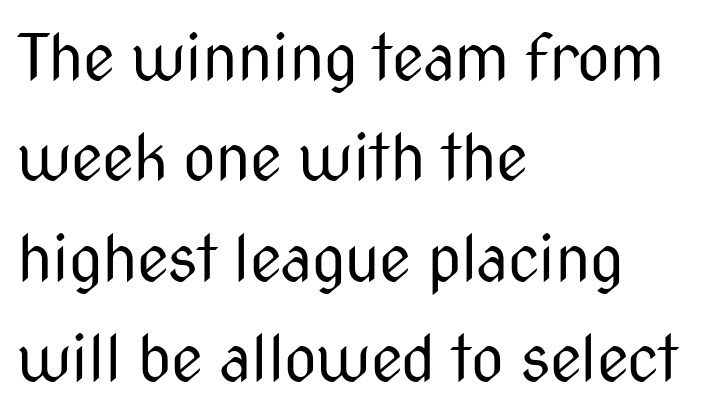
What kind of face is this? One without serifs — a sans. The type is set solid horizontally, with unmodified tracking. Leftover space on each line is placed entirely after the last word. Vertical strokes here are truly vertical. Letters rest on an invisible, unmarked baseline. Do the characters align in a grid? No, the font is proportional.
